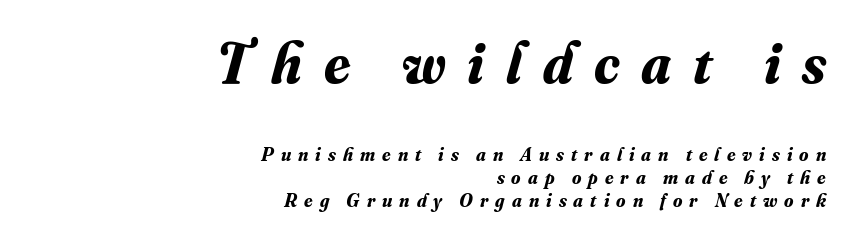
The image shows 58 px bold serif type, italic (leaning right); set right-aligned, line spacing 1.2x, unusually wide letter spacing (+0.37 em), not underlined; the first (top) block is 3.05x larger; medium stroke contrast and a small x-height.
